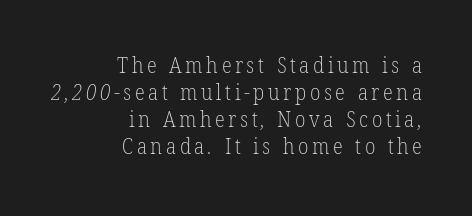
{"bold": "no", "underline": "no", "align": "right", "line_spacing": "normal", "line_spacing_ratio": 1.29, "glyph_px": 21}
